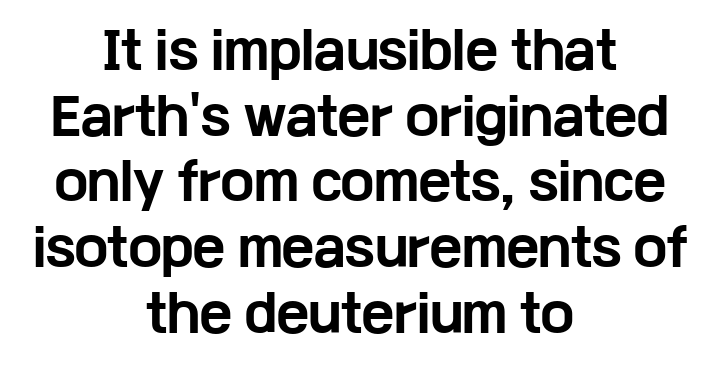
The image shows 49 px bold, wide sans-serif type, upright; set centered, normal line spacing (1.34x), normal letter spacing, not underlined; low stroke contrast and a medium x-height.
